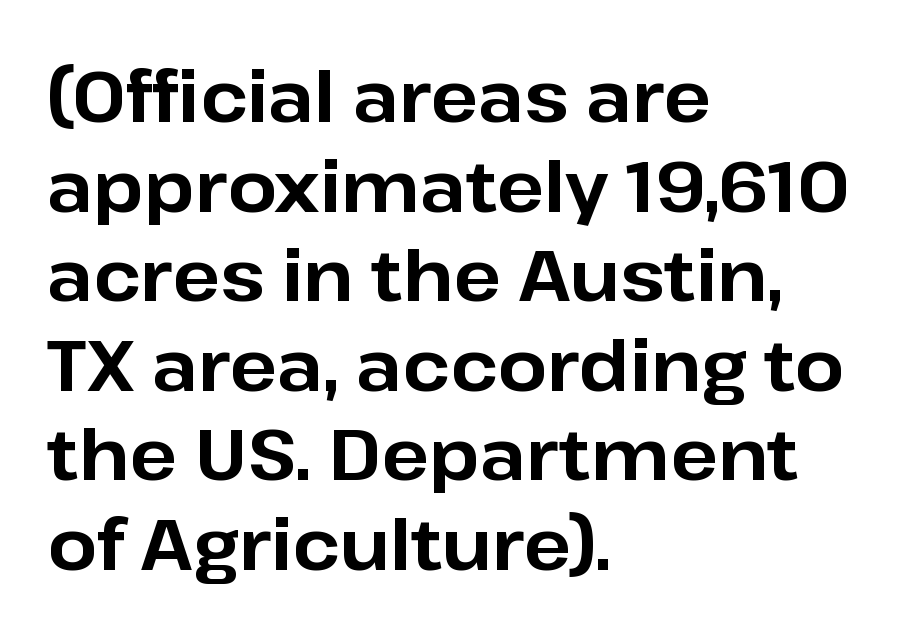
The image shows 70 px bold sans-serif type, upright; set left-aligned, normal line spacing (1.28x), normal letter spacing, not underlined; low stroke contrast and a medium x-height.
